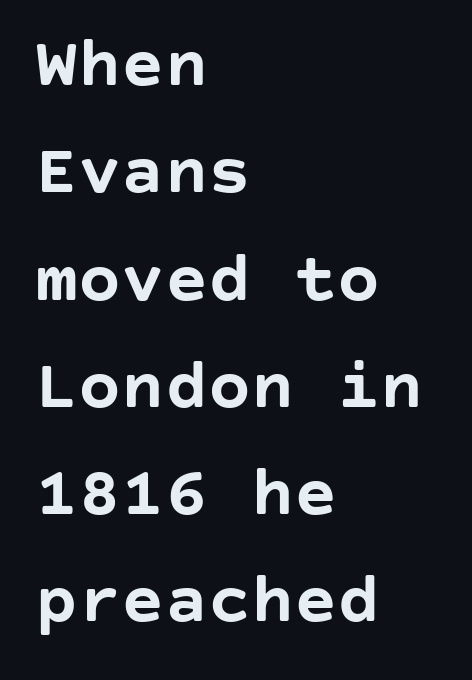
The image shows 72 px semibold sans-serif type, upright; set left-aligned, normal line spacing (1.49x), normal letter spacing, not underlined; low stroke contrast and a large x-height.
